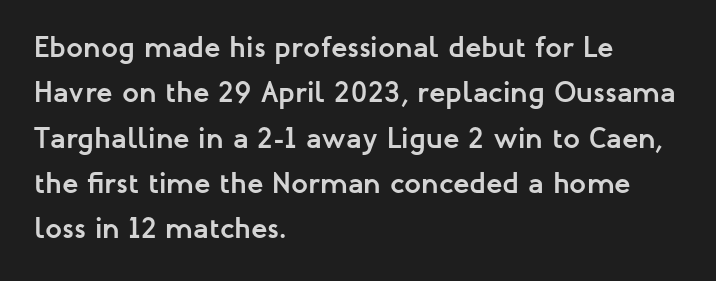
The image shows 30 px semibold sans-serif type, upright; set left-aligned, normal line spacing (1.51x), normal letter spacing, not underlined; low stroke contrast and a medium x-height.
